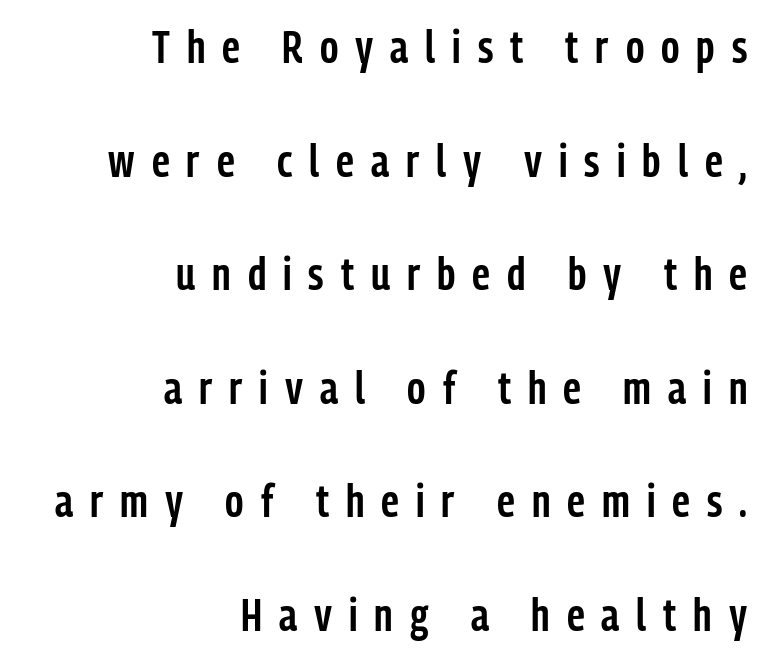
Q: Is the text bold? A: Semi-bold.
Q: Is the text italic (slanted)? A: No, it is upright.
Q: Is the typeface a serif or a sans-serif typeface? A: Sans-serif.
Q: Is the text underlined? A: No.
Q: How is the paragraph aligned? A: Right-aligned.
Q: Is the spacing between letters normal or unusually wide? A: Unusually wide.
Q: Is the spacing between lines tight, normal or loose? A: Loose.
Q: Width (condensed, normal, or wide)? A: Condensed.
Q: Stroke contrast? A: Low.
Q: x-height? A: Medium.
Q: Monospaced? A: No.
